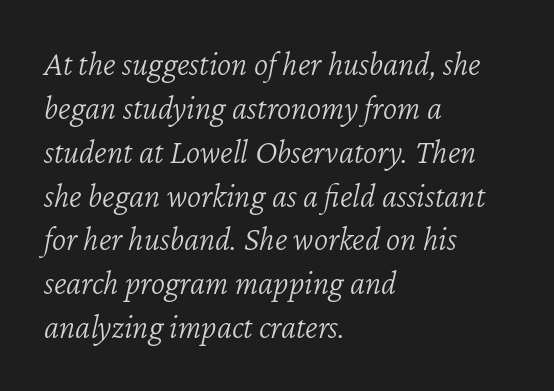
Q: Is the text bold? A: No.
Q: Is the text italic (slanted)? A: Yes, it leans right by about 12 degrees.
Q: Is the text underlined? A: No.
Q: How is the paragraph aligned? A: Left-aligned.
Q: Is the spacing between letters normal or unusually wide? A: Normal.
Q: Is the spacing between lines tight, normal or loose? A: Normal.
Q: Width (condensed, normal, or wide)? A: Normal.
Q: Stroke contrast? A: Low.
Q: x-height? A: Medium.
Q: Monospaced? A: No.
